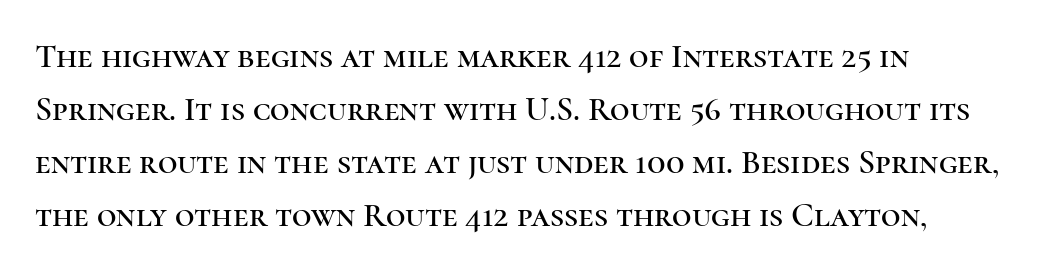
The image shows 34 px serif type, upright; set left-aligned, normal line spacing (1.56x), normal letter spacing, not underlined; high stroke contrast and a medium x-height.
